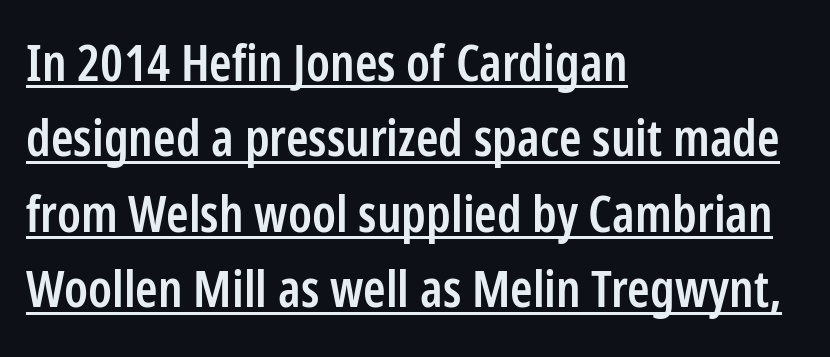
The lettering is marked with a stroke running underneath it. Think of a printed novel: that variable character pitch is what you see here. These words are printed semibold, heavier than regular yet not bold. Horizontal bands of white between lines are of average thickness.
